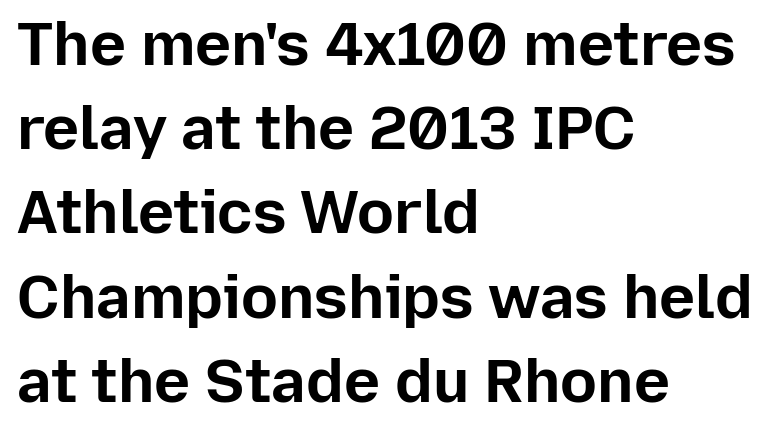
Q: Is the text bold? A: Yes.
Q: Is the text italic (slanted)? A: No, it is upright.
Q: Is the typeface a serif or a sans-serif typeface? A: Sans-serif.
Q: Is the text underlined? A: No.
Q: How is the paragraph aligned? A: Left-aligned.
Q: Is the spacing between letters normal or unusually wide? A: Normal.
Q: Is the spacing between lines tight, normal or loose? A: Normal.
Q: Width (condensed, normal, or wide)? A: Normal.
Q: Stroke contrast? A: Low.
Q: x-height? A: Medium.
Q: Monospaced? A: No.
